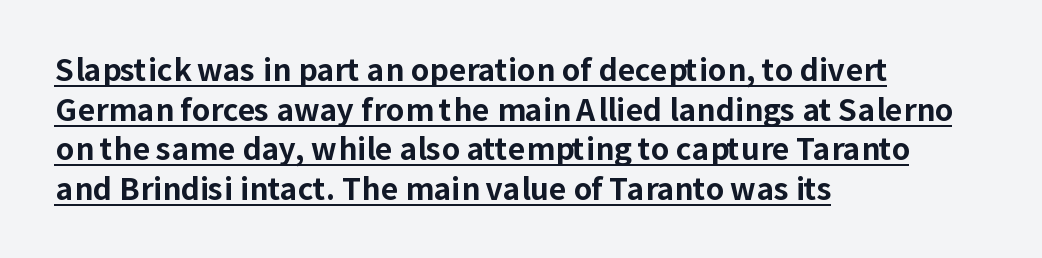
The image shows 30 px bold sans-serif type, upright; set left-aligned, normal line spacing (1.32x), normal letter spacing, underlined; low stroke contrast and a medium x-height.
